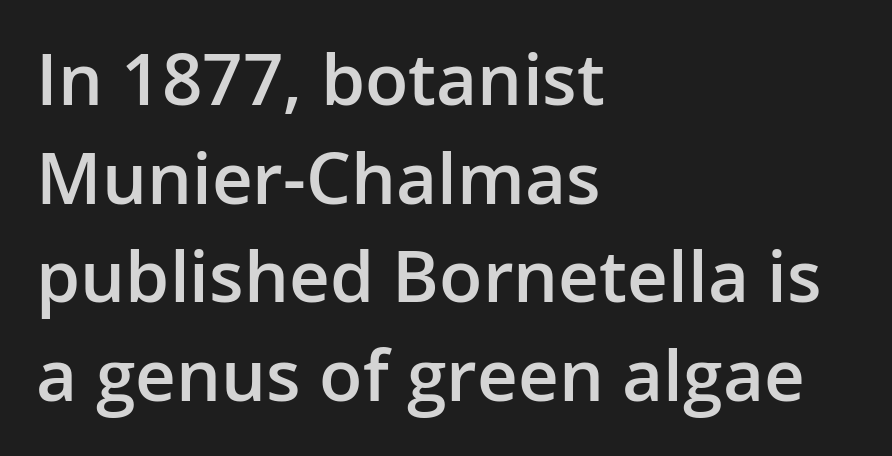
The image shows 71 px semibold sans-serif type, upright; set left-aligned, normal line spacing (1.39x), normal letter spacing, not underlined; low stroke contrast and a medium x-height.
